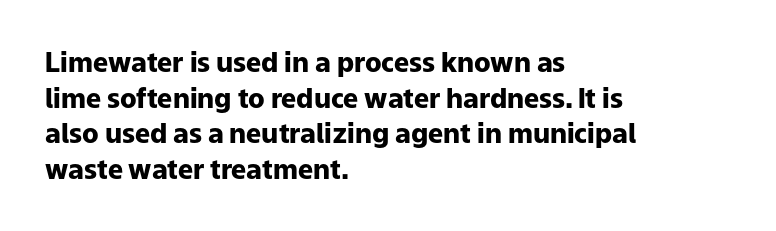
A typesetter would call this leading conventional body-copy spacing. Standard letterfit; no display-style spreading of the glyphs. The axis of the letterforms is exactly vertical. Typeset ragged right — the left edge is the straight one. Clear beneath every line of the passage. Each glyph is drawn with heavy, bold strokes.
